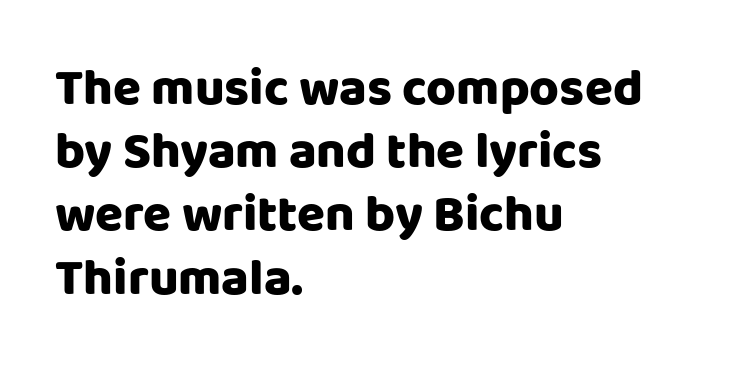
{"serif": "no", "italic": "no", "width": "normal", "stroke_contrast": "low", "x_height": "large", "monospaced": "no", "underline": "no", "align": "left", "line_spacing_ratio": 1.24, "letter_spacing": "normal", "letter_spacing_em": 0.0, "glyph_px": 51}
